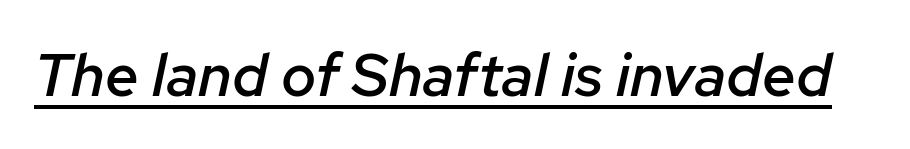
The passage shown is underscored from start to finish. This sample has the flowing, uneven cadence of proportional lettering. Students, note that the glyphs here touch the page at normal intervals. The text carries the slant typical of an italic or oblique font. Compared with an ordinary text face, these strokes are moderately heavier — a semibold.
